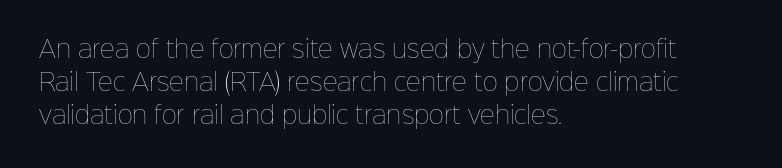
Honestly, the row spacing looks completely unremarkable. Caption: face not bold, strokes unweighted. Posture: vertical. This rendering features lettering with no underline. The setting favours the left margin, as ordinary paragraphs usually do.
